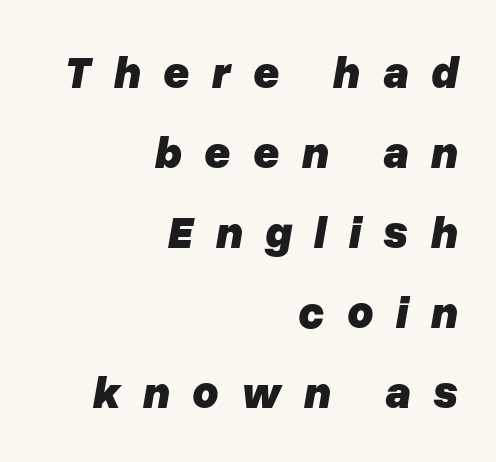
The image shows 45 px heavy type, italic (leaning right); set right-aligned, line spacing 1.78x, unusually wide letter spacing (+0.49 em), not underlined; low stroke contrast and a medium x-height.
